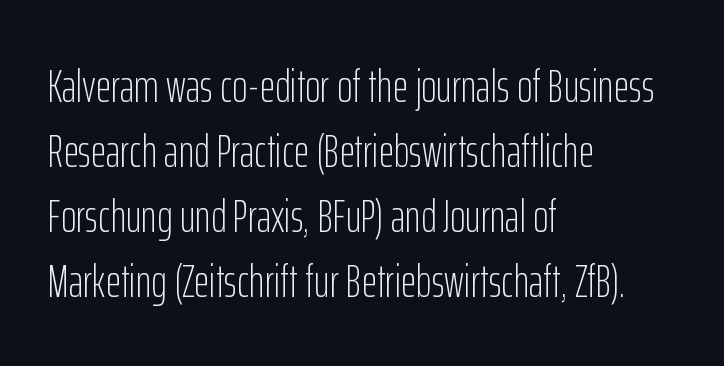
The image shows 47 px light, condensed sans-serif type, upright; set left-aligned, normal line spacing (1.38x), normal letter spacing, not underlined; low stroke contrast and a medium x-height.
